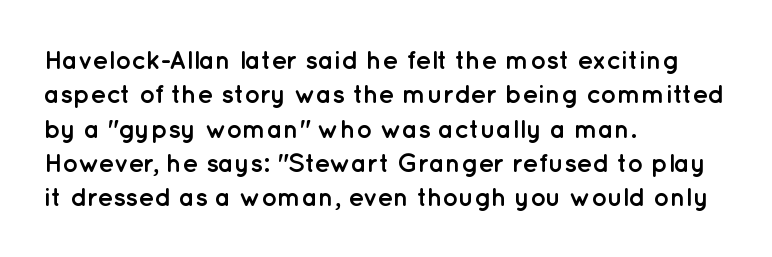
Q: Is the text bold? A: Yes.
Q: Is the text italic (slanted)? A: No, it is upright.
Q: Is the text underlined? A: No.
Q: How is the paragraph aligned? A: Left-aligned.
Q: Is the spacing between letters normal or unusually wide? A: Normal.
Q: Is the spacing between lines tight, normal or loose? A: Normal.
